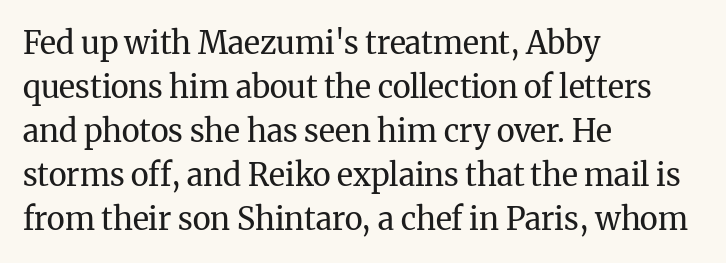
{"serif": "yes", "italic": "no", "bold": "no", "weight": "regular", "width": "normal", "stroke_contrast": "medium", "x_height": "medium", "monospaced": "no", "underline": "no", "align": "left", "line_spacing": "normal", "line_spacing_ratio": 1.42, "letter_spacing": "normal", "letter_spacing_em": 0.0, "glyph_px": 31}
